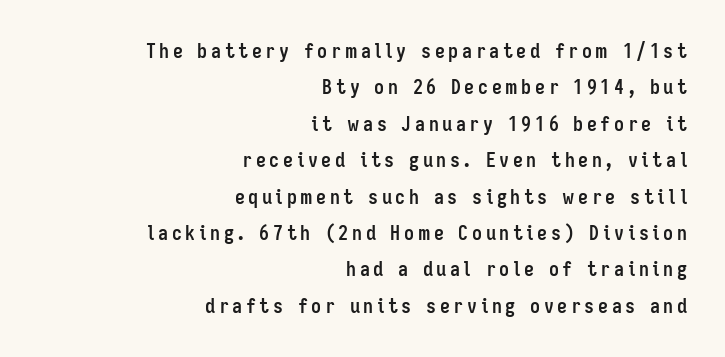
The image shows 20 px bold type, upright; set right-aligned, line spacing 1.82x, not underlined.
